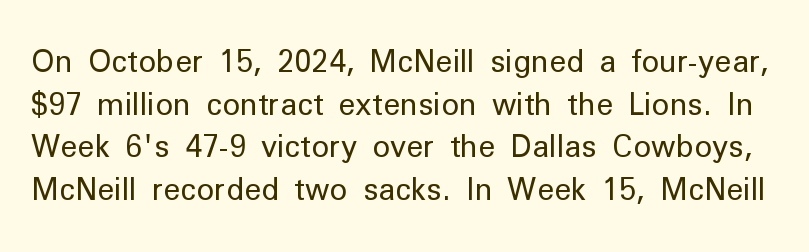
Q: Is the text bold? A: No.
Q: Is the text italic (slanted)? A: No, it is upright.
Q: Is the typeface a serif or a sans-serif typeface? A: Sans-serif.
Q: Is the text underlined? A: No.
Q: Is the spacing between letters normal or unusually wide? A: Normal.
Q: Is the spacing between lines tight, normal or loose? A: Normal.
Q: Width (condensed, normal, or wide)? A: Normal.
Q: Stroke contrast? A: Low.
Q: x-height? A: Medium.
Q: Monospaced? A: No.
